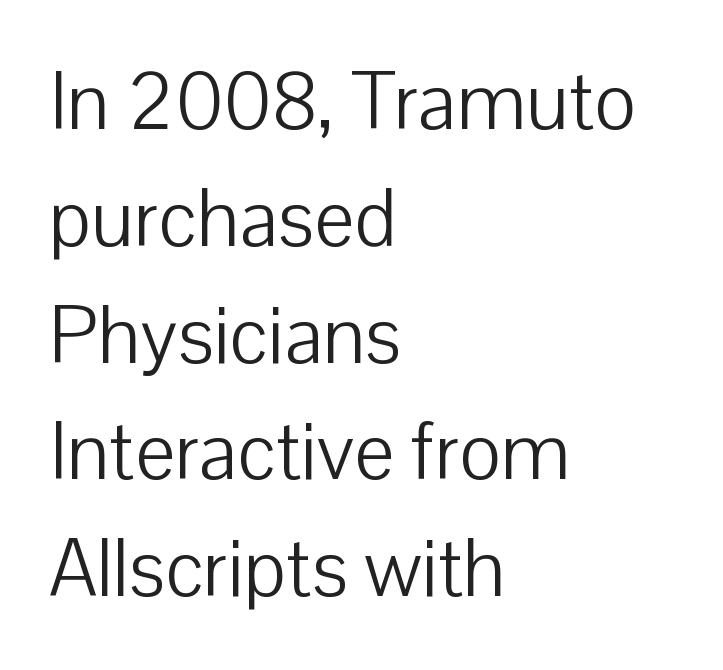
The image shows 80 px light sans-serif type, upright; set left-aligned, normal line spacing (1.46x), normal letter spacing, not underlined; low stroke contrast and a medium x-height.
